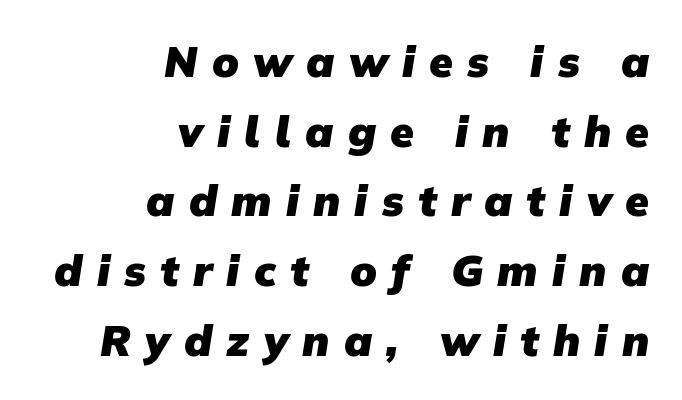
Q: Is the text bold? A: Yes.
Q: Is the typeface a serif or a sans-serif typeface? A: Sans-serif.
Q: Is the text underlined? A: No.
Q: How is the paragraph aligned? A: Right-aligned.
Q: Is the spacing between letters normal or unusually wide? A: Unusually wide.
Q: Is the spacing between lines tight, normal or loose? A: Normal.
Q: Width (condensed, normal, or wide)? A: Normal.
Q: Stroke contrast? A: Low.
Q: x-height? A: Medium.
Q: Monospaced? A: No.
